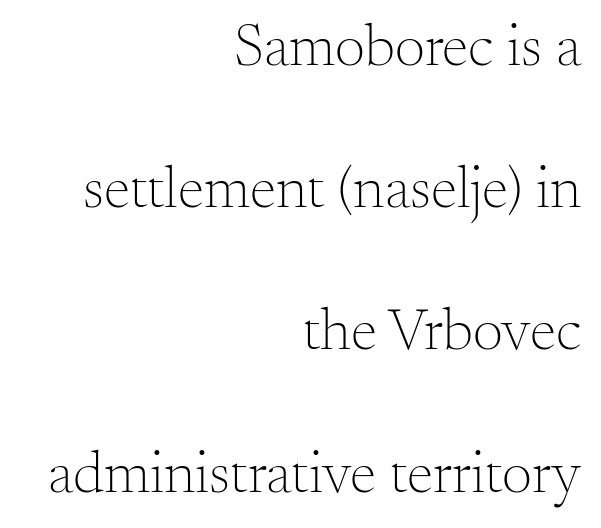
{"serif": "yes", "italic": "no", "bold": "no", "weight": "light", "width": "normal", "stroke_contrast": "medium", "x_height": "small", "monospaced": "no", "underline": "no", "align": "right", "line_spacing": "loose", "line_spacing_ratio": 2.37, "letter_spacing": "normal", "letter_spacing_em": 0.0, "glyph_px": 60}
